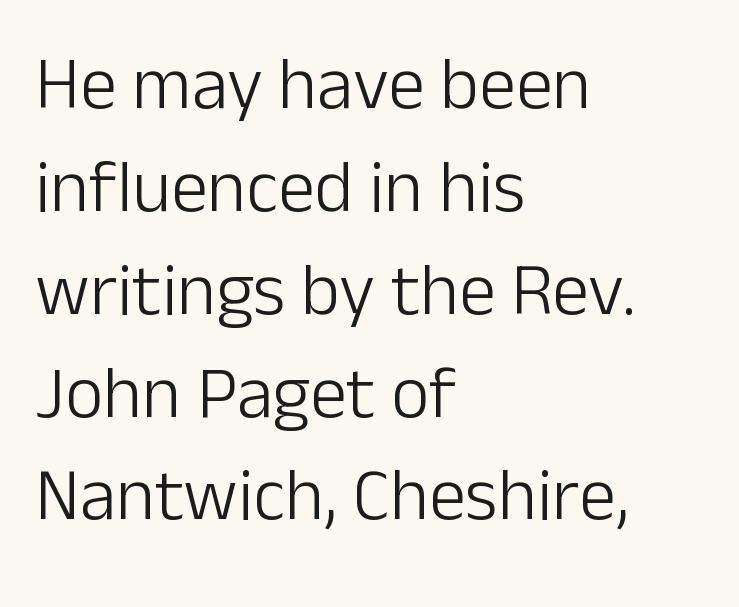
Character widths vary here, with narrow letters taking less room than wide ones. Nope, not italic — everything's standing straight. Examine the stroke ends and you'll find no serifs. The passage shown is not underscored anywhere. These lines are set flush left with a ragged right edge.
